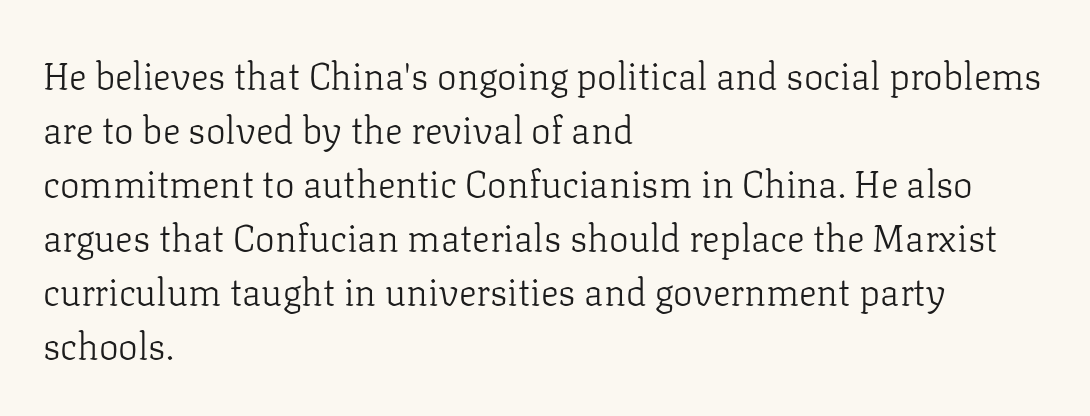
{"serif": "yes", "italic": "no", "bold": "no", "weight": "light", "width": "normal", "stroke_contrast": "low", "x_height": "medium", "monospaced": "no", "underline": "no", "align": "left", "line_spacing": "normal", "line_spacing_ratio": 1.46, "letter_spacing": "normal", "letter_spacing_em": 0.0, "glyph_px": 37}
